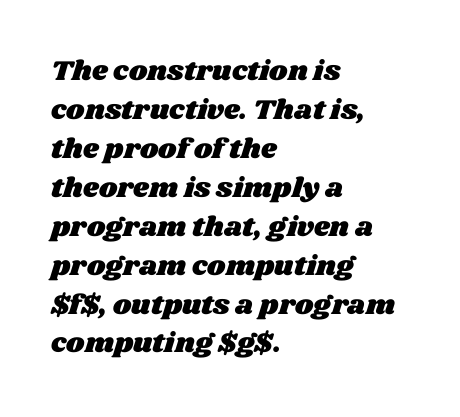
Q: Is the text underlined? A: No.
Q: How is the paragraph aligned? A: Left-aligned.
Q: Is the spacing between letters normal or unusually wide? A: Normal.
Q: Is the spacing between lines tight, normal or loose? A: Normal.
Q: Width (condensed, normal, or wide)? A: Wide.
Q: Stroke contrast? A: Medium.
Q: x-height? A: Large.
Q: Monospaced? A: No.
